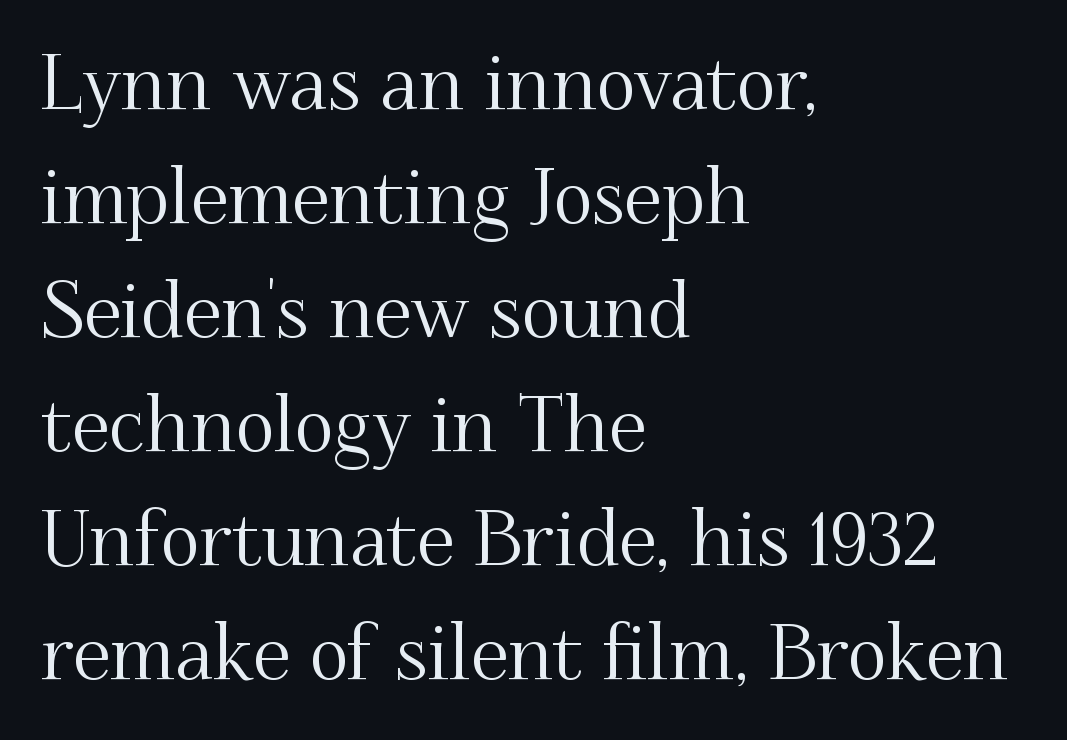
{"serif": "yes", "italic": "no", "width": "normal", "stroke_contrast": "medium", "x_height": "small", "monospaced": "no", "underline": "no", "align": "left", "line_spacing": "normal", "line_spacing_ratio": 1.5, "letter_spacing": "normal", "letter_spacing_em": 0.0, "glyph_px": 76}
